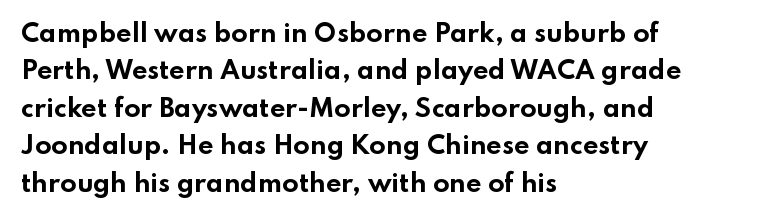
{"italic": "no", "bold": "yes", "underline": "no", "align": "left", "line_spacing": "normal", "line_spacing_ratio": 1.56, "letter_spacing": "normal", "letter_spacing_em": 0.0, "glyph_px": 24}
